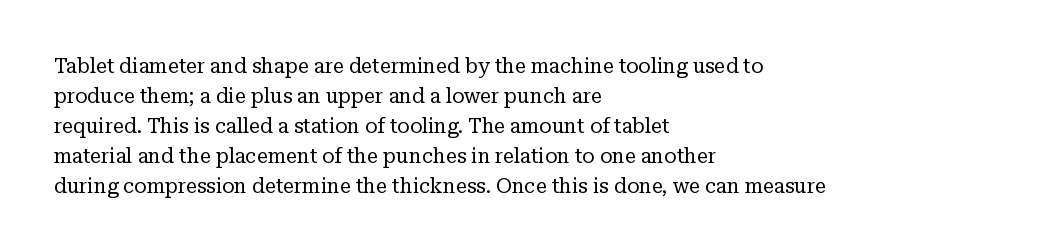
The image shows 20 px text type, upright; set left-aligned, normal line spacing (1.5x), normal letter spacing, not underlined.
